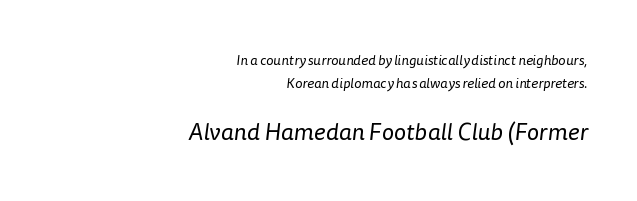
{"bold": "no", "underline": "no", "align": "right", "line_spacing": "normal", "line_spacing_ratio": 1.64, "letter_spacing": "normal", "letter_spacing_em": 0.0, "larger_block": "second", "size_ratio": 1.71, "glyph_px": 24}
